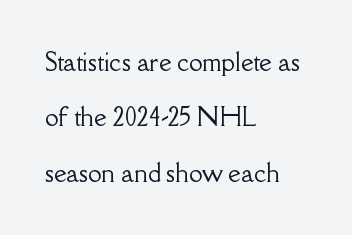
{"italic": "no", "underline": "no", "align": "left", "line_spacing": "loose", "line_spacing_ratio": 2.31, "letter_spacing": "normal", "letter_spacing_em": 0.0, "glyph_px": 24}
